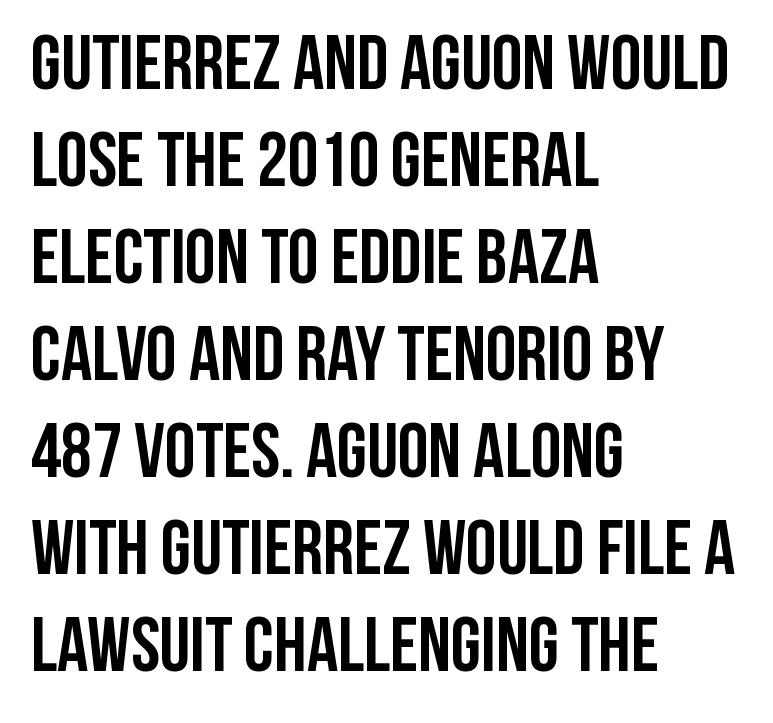
{"serif": "no", "italic": "no", "bold": "yes", "weight": "semibold", "width": "condensed", "stroke_contrast": "low", "x_height": "large", "monospaced": "no", "underline": "no", "align": "left", "line_spacing": "normal", "line_spacing_ratio": 1.26, "letter_spacing": "normal", "letter_spacing_em": 0.0, "glyph_px": 77}
